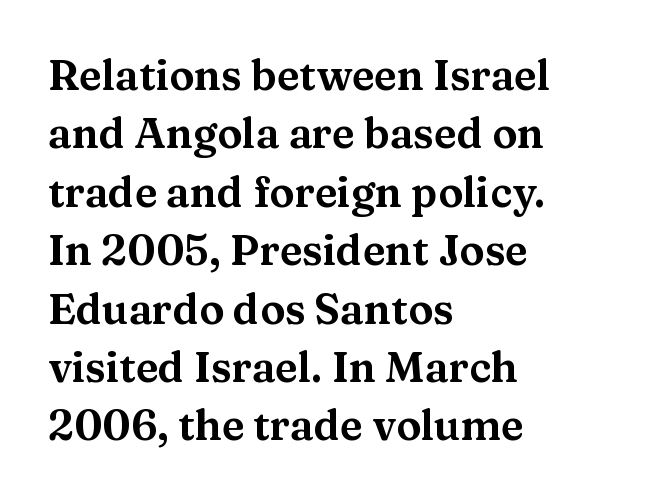
{"serif": "yes", "italic": "no", "width": "wide", "stroke_contrast": "medium", "x_height": "medium", "monospaced": "no", "underline": "no", "align": "left", "line_spacing": "normal", "line_spacing_ratio": 1.39, "letter_spacing": "normal", "letter_spacing_em": 0.0, "glyph_px": 42}
